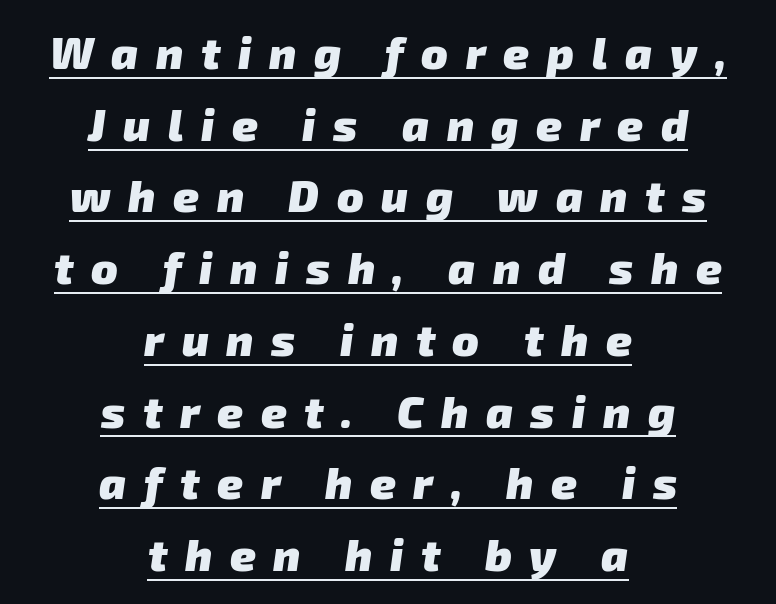
Q: Is the text bold? A: Yes.
Q: Is the typeface a serif or a sans-serif typeface? A: Sans-serif.
Q: Is the text underlined? A: Yes.
Q: How is the paragraph aligned? A: Centered.
Q: Is the spacing between letters normal or unusually wide? A: Unusually wide.
Q: Is the spacing between lines tight, normal or loose? A: Normal.
Q: Width (condensed, normal, or wide)? A: Normal.
Q: Stroke contrast? A: Low.
Q: x-height? A: Medium.
Q: Monospaced? A: No.
